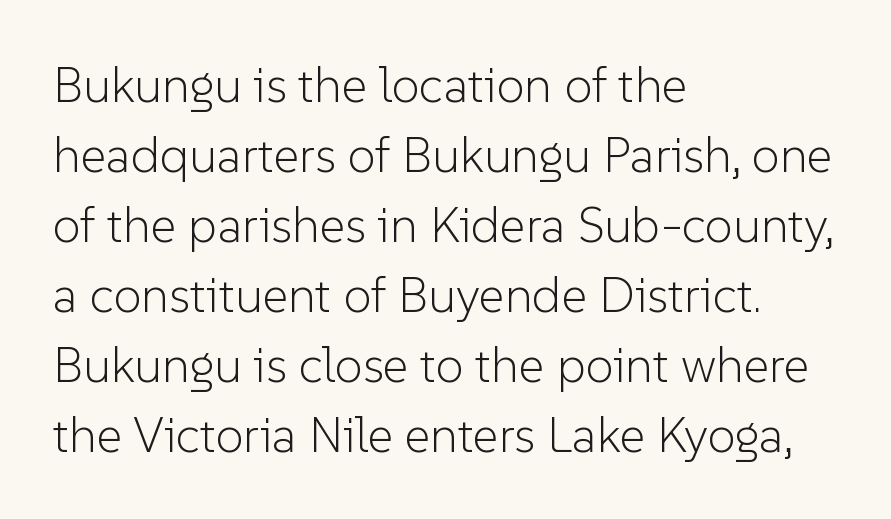
Q: Is the text bold? A: No.
Q: Is the text italic (slanted)? A: No, it is upright.
Q: Is the typeface a serif or a sans-serif typeface? A: Sans-serif.
Q: Is the text underlined? A: No.
Q: How is the paragraph aligned? A: Left-aligned.
Q: Is the spacing between letters normal or unusually wide? A: Normal.
Q: Is the spacing between lines tight, normal or loose? A: Normal.
Q: Width (condensed, normal, or wide)? A: Normal.
Q: Stroke contrast? A: Low.
Q: x-height? A: Medium.
Q: Monospaced? A: No.
